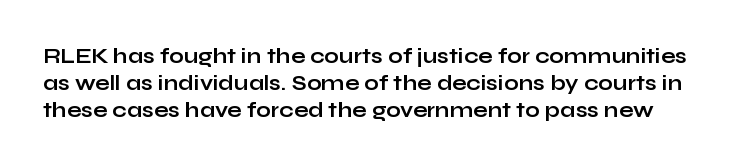
This sample uses plain, unmodified letter spacing. Nope, not italic — everything's standing straight. Typographic density is high because the face is bold. One glance says typical: line gaps are just what's usual. The foot of each line stays bare and open.
